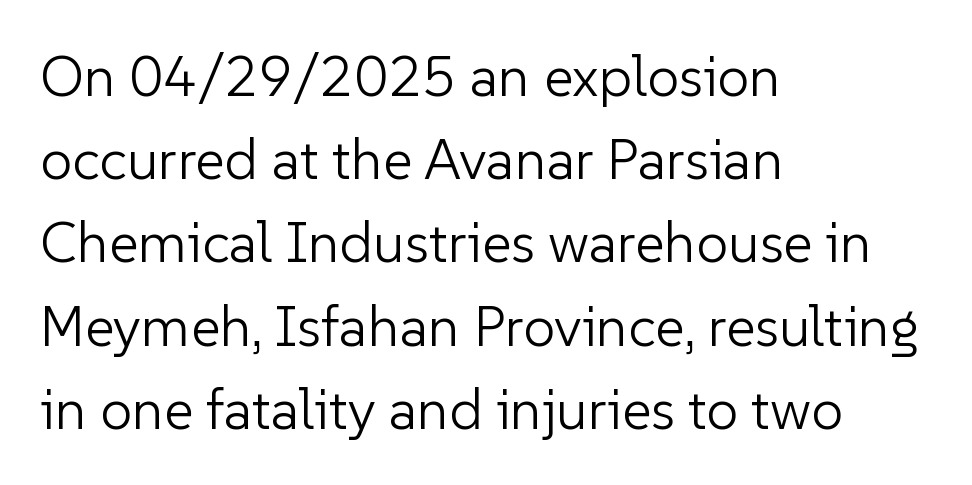
The image shows 57 px light sans-serif type, upright; set left-aligned, normal line spacing (1.46x), normal letter spacing, not underlined; low stroke contrast and a medium x-height.
